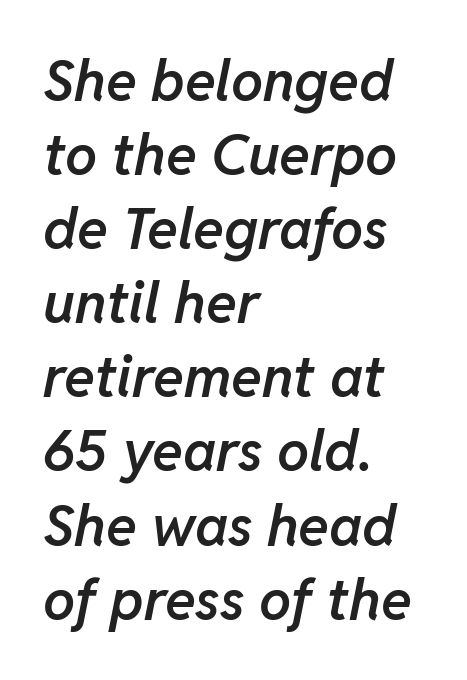
The letterforms sit shoulder to shoulder at normal distance. The strip under each line holds only bare page. The rows are spaced the way most documents space them. The ragged edge is on the right, which tells us the setting is flush left. A typesetter would mark this as italic. Stroke thickness is moderately raised; the sample reads as semibold.
